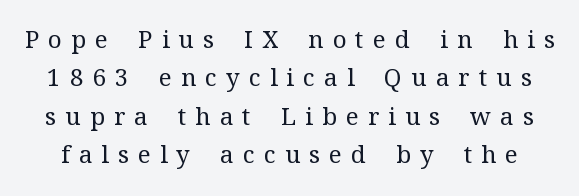
The image shows 24 px text type, upright; set normal line spacing (1.6x), unusually wide letter spacing (+0.38 em), not underlined.
